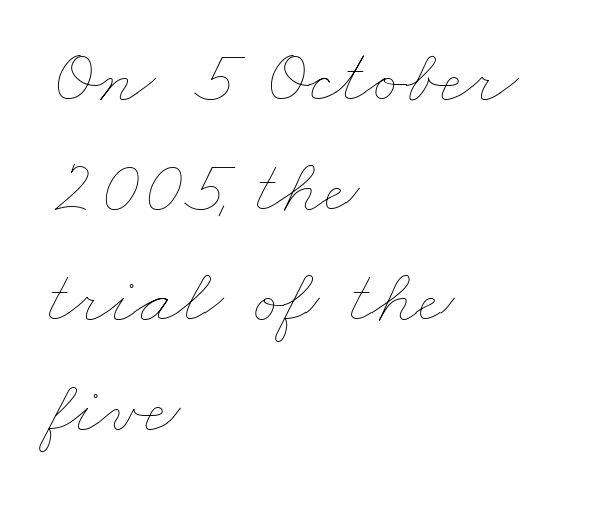
This block has exactly the height ordinary leading produces. Lines of text with bare space underneath. Line starts are locked; line ends wander. Think of a printed novel: that variable character pitch is what you see here. No heavy texture on the line: the type isn't bold. Short note: letters normally spaced.
